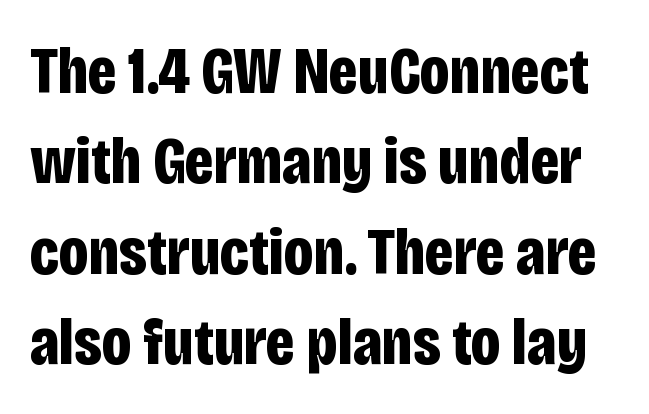
{"serif": "no", "italic": "no", "bold": "yes", "weight": "bold", "width": "condensed", "stroke_contrast": "low", "x_height": "large", "monospaced": "no", "underline": "no", "line_spacing": "normal", "line_spacing_ratio": 1.35, "letter_spacing": "normal", "letter_spacing_em": 0.0, "glyph_px": 67}
